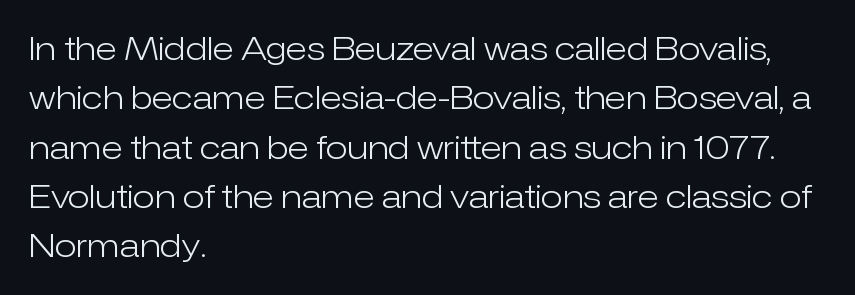
The rendering shows plain stroke endings on the letterforms — a sans-serif design. Stem width sits at or under what a default text font uses. Line spacing here is normal. Nobody drew a line under any word here. Tracking here is standard; glyphs follow each other at the usual distance. Note the varied advance widths — an 'i' is clearly narrower than an 'm'.
